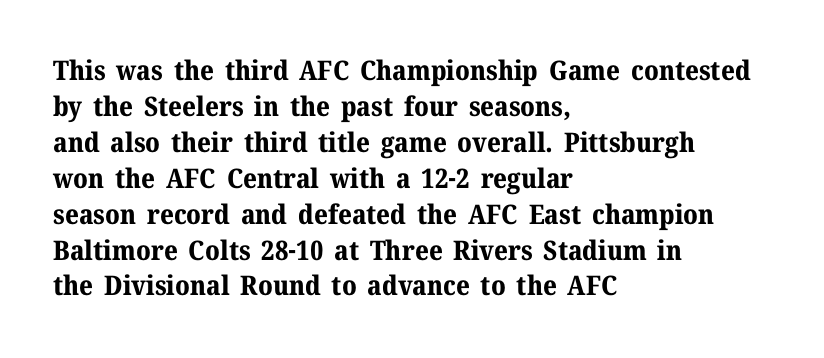
Is there much room between lines? A standard amount, neither cramped nor airy. This rendering features lettering with no underline. The typography opts for an upright posture over an oblique one. Standard letterfit; no display-style spreading of the glyphs. Line starts are locked; line ends wander. Heavy-handed strokes throughout: this text is bold.
